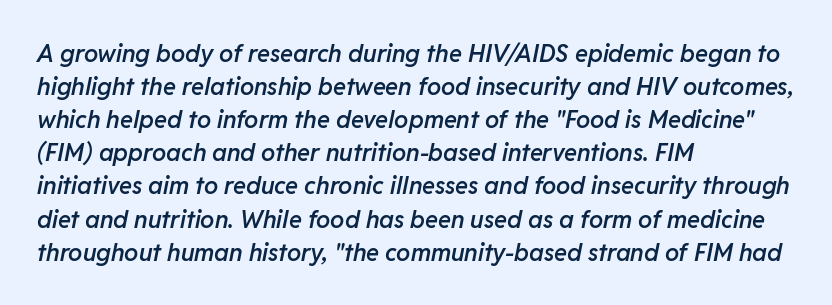
This sample uses an oblique cut, with every glyph tilted off the vertical. Each row of text sits above clean, open space. Notice how descenders clear the ascenders below comfortably — that's standard leading. Summary of weight: moderately heavy, a semibold. Nothing unusual about the tracking: characters are spaced as the font intends. Short and long lines alike share a common starting point at left.
